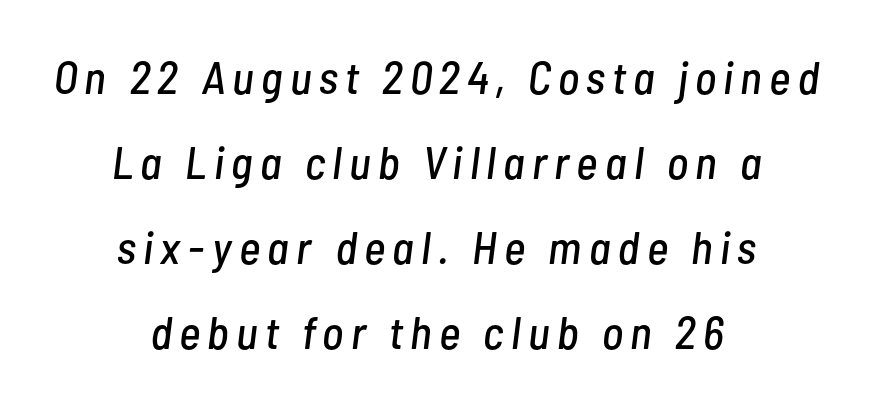
Q: Is the text italic (slanted)? A: Yes, it leans right by about 7 degrees.
Q: Is the text underlined? A: No.
Q: How is the paragraph aligned? A: Centered.
Q: Width (condensed, normal, or wide)? A: Condensed.
Q: Stroke contrast? A: Low.
Q: x-height? A: Medium.
Q: Monospaced? A: No.
